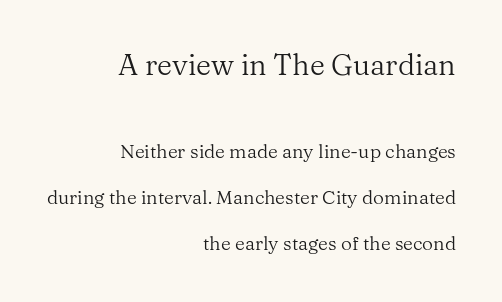
The image shows 29 px regular-weight serif type, upright; set right-aligned, loose line spacing (2.42x), normal letter spacing, not underlined; the first (top) block is 1.53x larger; medium stroke contrast and a medium x-height.
